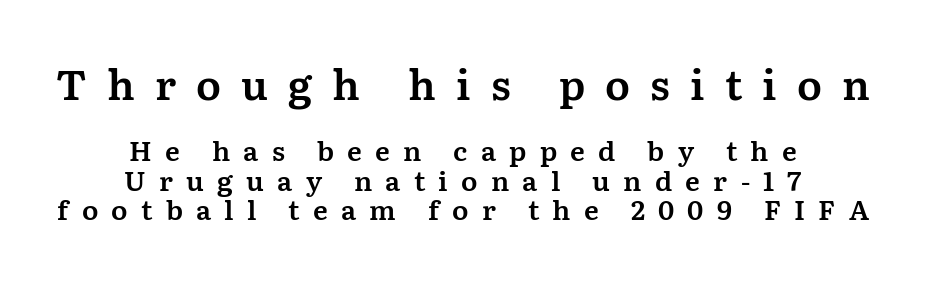
{"serif": "yes", "italic": "no", "width": "normal", "stroke_contrast": "medium", "x_height": "medium", "monospaced": "no", "underline": "no", "align": "center", "line_spacing": "tight", "line_spacing_ratio": 1.1, "letter_spacing": "wide", "letter_spacing_em": 0.49, "larger_block": "first", "size_ratio": 1.52, "glyph_px": 41}
